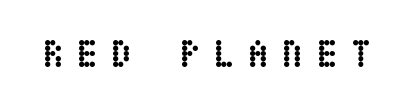
Glance below the letters and you will spot only blank space. Italic: no, the glyphs are upright roman. The typesetting leans heavy: a genuine bold. This sample uses expanded letter spacing, leaving extra air between glyphs.
